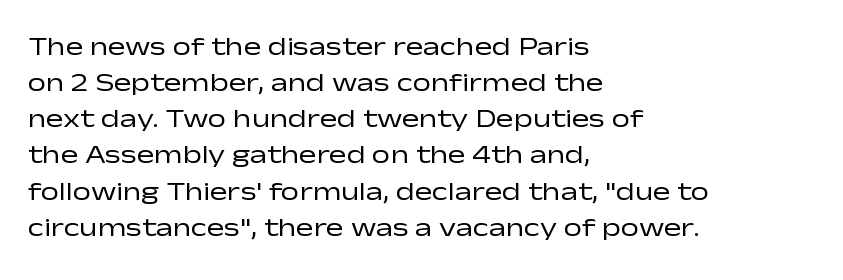
Q: Is the text bold? A: No.
Q: Is the text italic (slanted)? A: No, it is upright.
Q: Is the text underlined? A: No.
Q: How is the paragraph aligned? A: Left-aligned.
Q: Is the spacing between letters normal or unusually wide? A: Normal.
Q: Is the spacing between lines tight, normal or loose? A: Normal.
